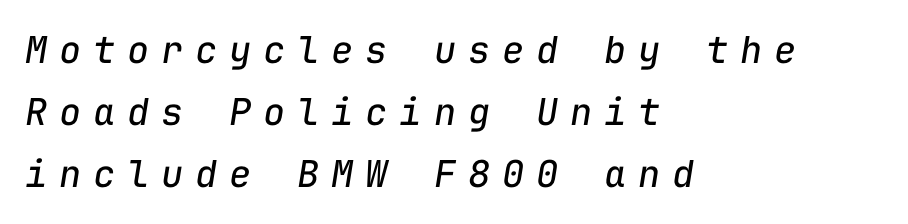
The image shows 37 px regular-weight type, italic (leaning right), monospaced; set left-aligned, normal line spacing (1.67x), unusually wide letter spacing (+0.32 em), not underlined; low stroke contrast and a medium x-height.
